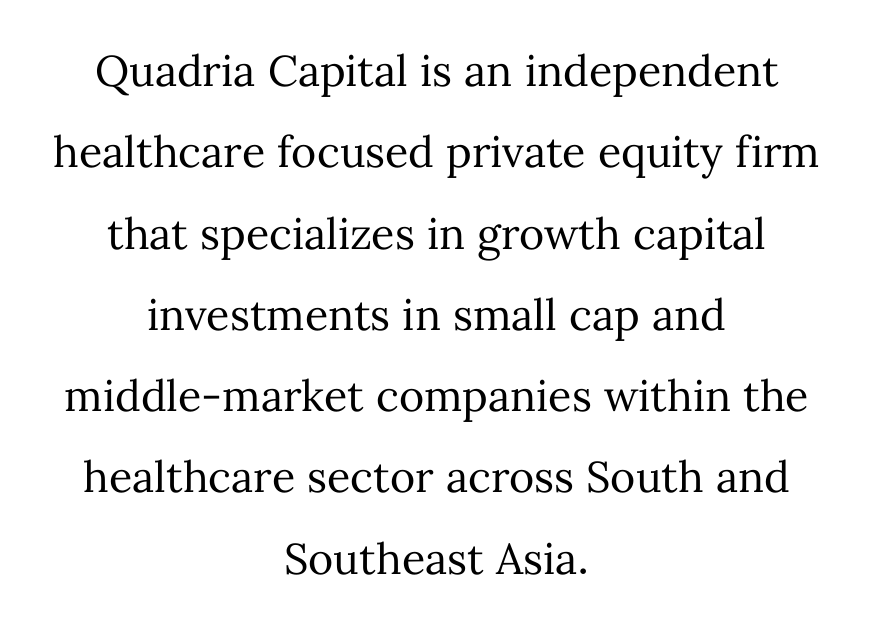
{"italic": "no", "bold": "no", "weight": "regular", "width": "normal", "stroke_contrast": "medium", "x_height": "medium", "monospaced": "no", "underline": "no", "align": "center", "line_spacing_ratio": 1.89, "letter_spacing": "normal", "letter_spacing_em": 0.0, "glyph_px": 43}
